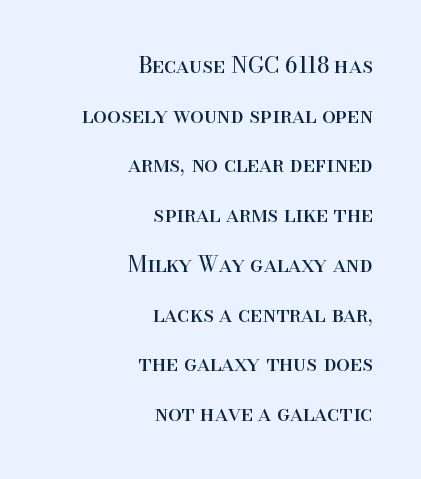
The image shows 22 px text type, upright; set right-aligned, loose line spacing (2.26x), normal letter spacing, not underlined.
